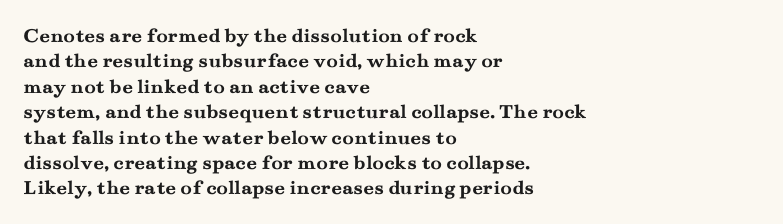
The gaps between neighbouring characters are ordinary and unremarkable. Heavy, bold letterforms. Posture: straight, roman, zero tilt. Caption: multi-line text, flush left, ragged right. Clear beneath every line of the passage.
